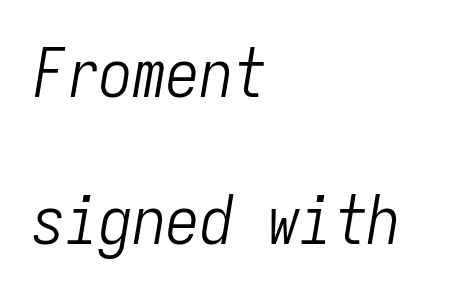
{"italic": "yes", "lean": "right", "slant_degrees": 9, "bold": "no", "weight": "light", "width": "condensed", "stroke_contrast": "low", "x_height": "medium", "monospaced": "yes", "underline": "no", "align": "left", "line_spacing": "loose", "line_spacing_ratio": 2.19, "letter_spacing": "normal", "letter_spacing_em": 0.0, "glyph_px": 67}
